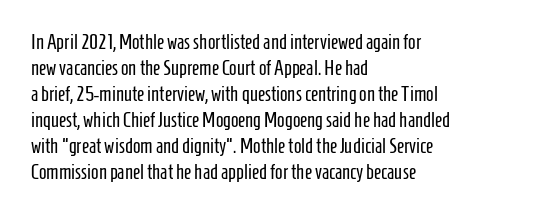
Where is the straight margin? On the left. This sample keeps an unexceptional amount of space between lines. The typesetting does not lean heavy: it is not bold. The gaps between neighbouring characters are ordinary and unremarkable. A clean baseline with only descenders dipping below it.
